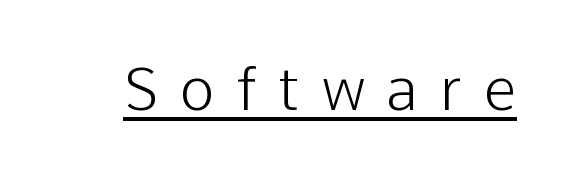
The image shows 59 px light sans-serif type, upright; set unusually wide letter spacing (+0.36 em), underlined; low stroke contrast and a medium x-height.
